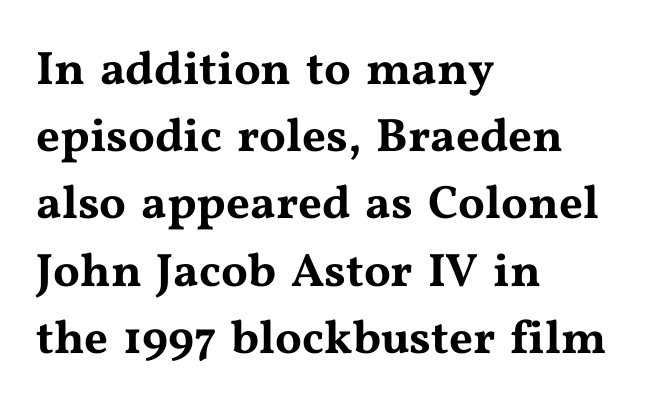
Q: Is the text italic (slanted)? A: No, it is upright.
Q: Is the typeface a serif or a sans-serif typeface? A: Serif.
Q: Is the text underlined? A: No.
Q: How is the paragraph aligned? A: Left-aligned.
Q: Is the spacing between letters normal or unusually wide? A: Normal.
Q: Is the spacing between lines tight, normal or loose? A: Normal.
Q: Width (condensed, normal, or wide)? A: Wide.
Q: Stroke contrast? A: Medium.
Q: x-height? A: Medium.
Q: Monospaced? A: No.
